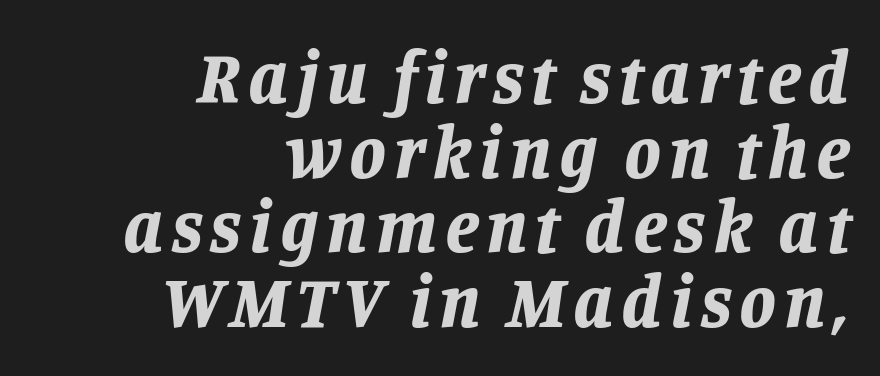
The image shows 74 px bold type, italic (leaning right); set right-aligned, tight line spacing (1.01x), not underlined; low stroke contrast and a large x-height.
